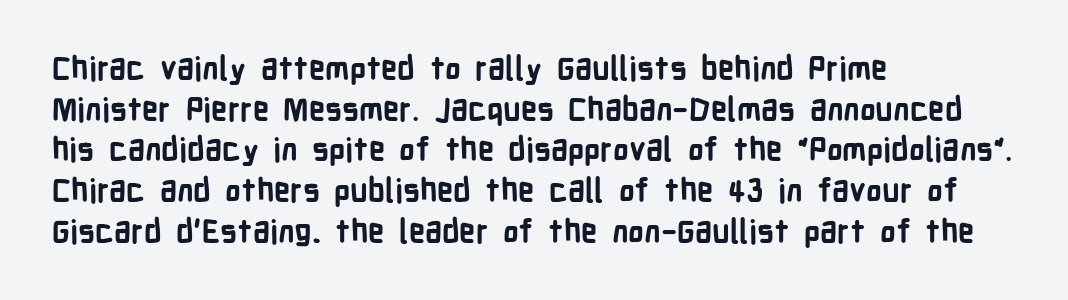
The image shows 32 px bold, condensed sans-serif type, upright; set left-aligned, normal line spacing (1.27x), normal letter spacing, not underlined; low stroke contrast and a medium x-height.
